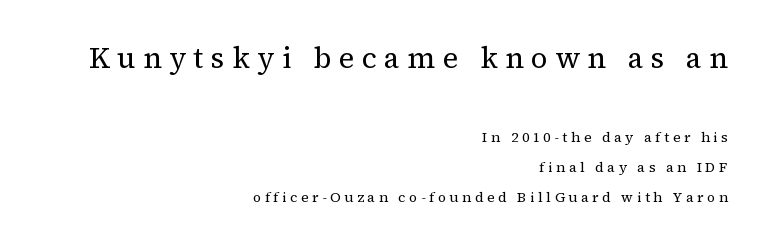
Think of a printed novel: that variable character pitch is what you see here. The face used here is rendered with a markedly widened letterfit. Note: serifs present on the glyphs. Leading: increased.
